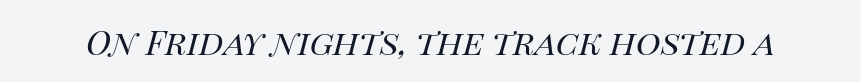
Quick note: underline off. Italic: yes, the glyphs are oblique. Inter-character spacing is left at the font's built-in metrics. Each letter keeps its own natural width here, so spacing adapts to shape.
